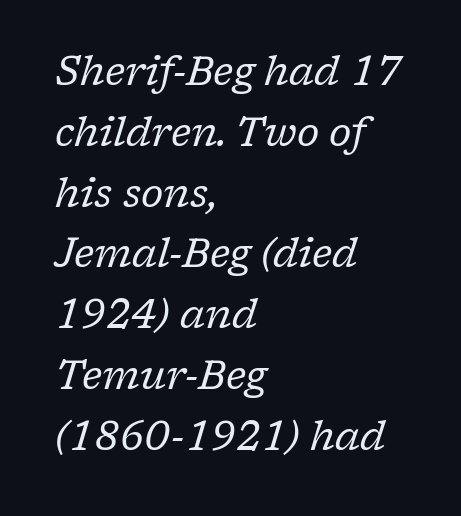
{"serif": "yes", "italic": "yes", "lean": "right", "slant_degrees": 17, "bold": "no", "weight": "regular", "width": "normal", "stroke_contrast": "low", "x_height": "medium", "monospaced": "no", "underline": "no", "align": "left", "line_spacing": "normal", "line_spacing_ratio": 1.52, "letter_spacing": "normal", "letter_spacing_em": 0.0, "glyph_px": 40}
